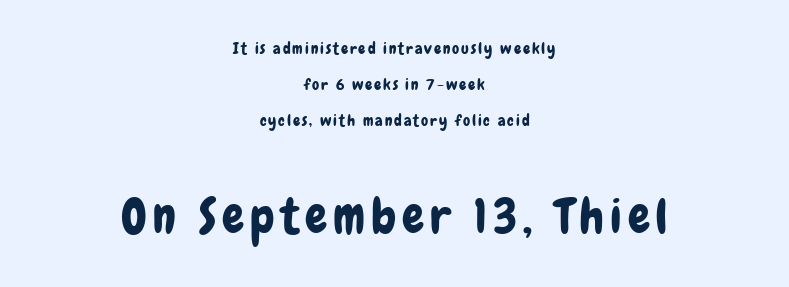
The image shows 49 px condensed sans-serif type, upright; set centered, loose line spacing (2.25x), not underlined; the second (bottom) block is 3.06x larger; low stroke contrast and a medium x-height.
